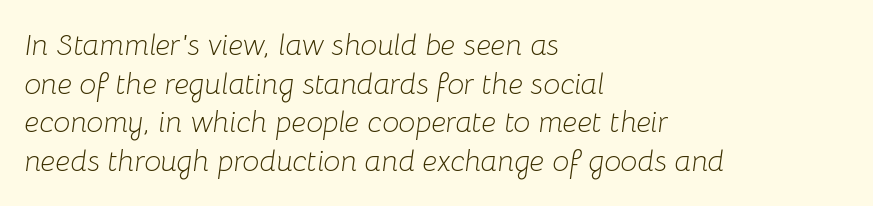
The image shows 30 px light type, italic (leaning right); set left-aligned, normal line spacing (1.29x), normal letter spacing, not underlined; low stroke contrast and a medium x-height.
